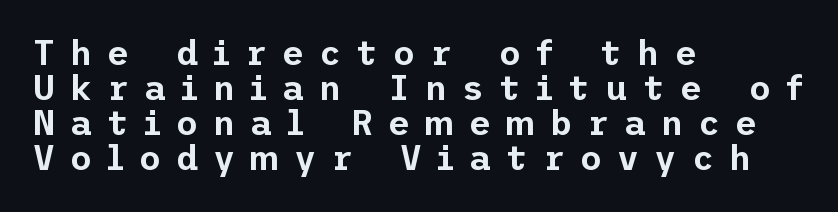
{"serif": "no", "italic": "no", "width": "normal", "stroke_contrast": "low", "x_height": "medium", "underline": "no", "align": "left", "line_spacing": "tight", "line_spacing_ratio": 1.03, "letter_spacing": "wide", "letter_spacing_em": 0.44, "glyph_px": 34}
